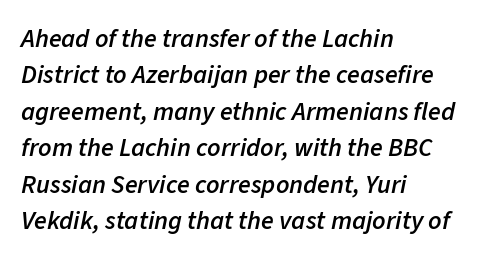
Q: Is the text bold? A: Semi-bold.
Q: Is the text italic (slanted)? A: Yes, it leans right by about 11 degrees.
Q: Is the text underlined? A: No.
Q: How is the paragraph aligned? A: Left-aligned.
Q: Is the spacing between letters normal or unusually wide? A: Normal.
Q: Is the spacing between lines tight, normal or loose? A: Normal.
